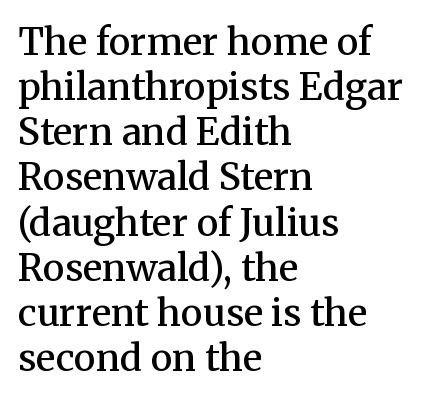
The image shows 37 px semibold serif type, upright; set left-aligned, line spacing 1.22x, normal letter spacing, not underlined; medium stroke contrast and a medium x-height.
